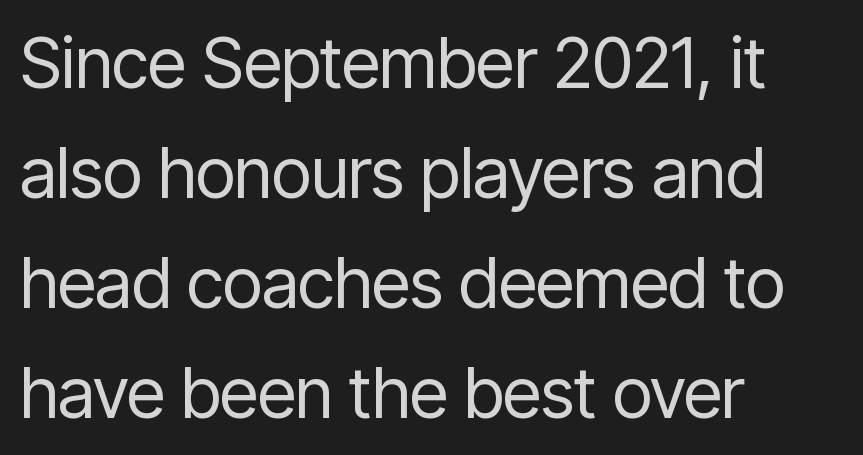
{"serif": "no", "italic": "no", "bold": "no", "weight": "regular", "width": "condensed", "stroke_contrast": "low", "x_height": "medium", "monospaced": "no", "underline": "no", "align": "left", "line_spacing": "normal", "line_spacing_ratio": 1.57, "letter_spacing": "normal", "letter_spacing_em": 0.0, "glyph_px": 70}
